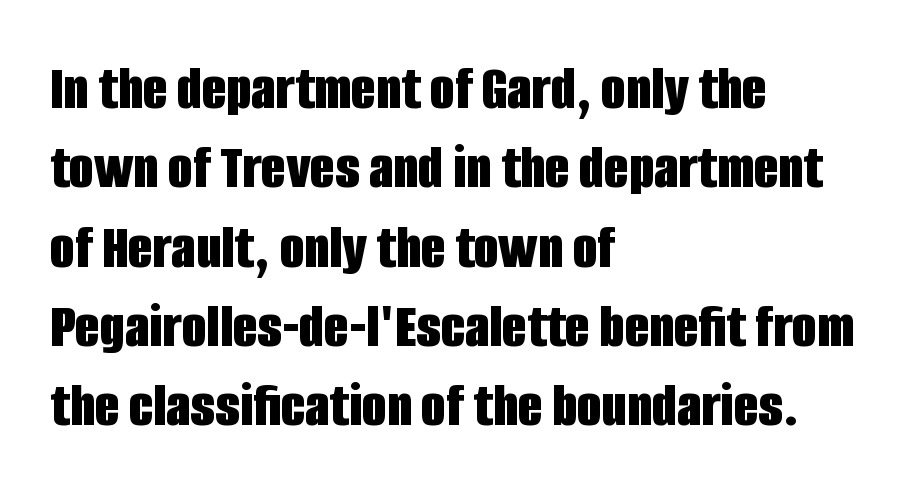
{"serif": "no", "italic": "no", "bold": "yes", "weight": "bold", "width": "condensed", "stroke_contrast": "low", "x_height": "large", "monospaced": "no", "underline": "no", "align": "left", "line_spacing_ratio": 1.24, "letter_spacing": "normal", "letter_spacing_em": 0.0, "glyph_px": 64}
